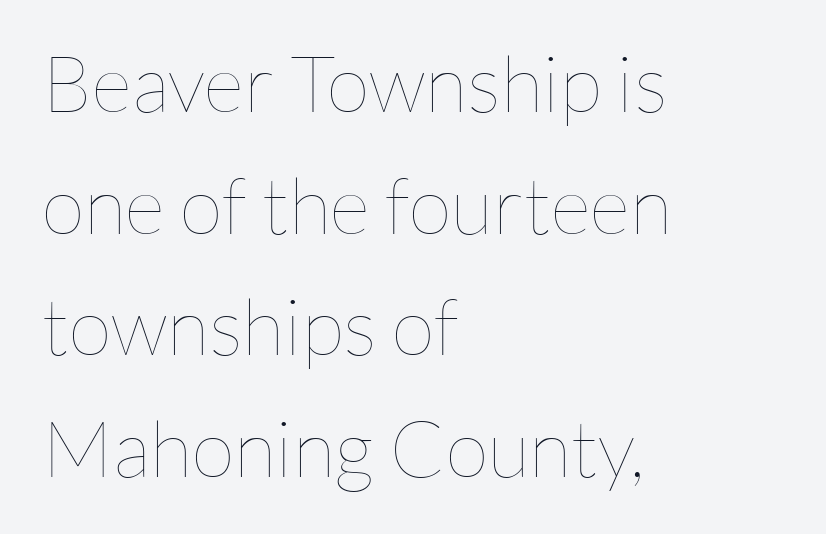
Q: Is the text bold? A: No.
Q: Is the text italic (slanted)? A: No, it is upright.
Q: Is the text underlined? A: No.
Q: How is the paragraph aligned? A: Left-aligned.
Q: Is the spacing between letters normal or unusually wide? A: Normal.
Q: Is the spacing between lines tight, normal or loose? A: Normal.
Q: Width (condensed, normal, or wide)? A: Normal.
Q: Stroke contrast? A: Low.
Q: x-height? A: Medium.
Q: Monospaced? A: No.
